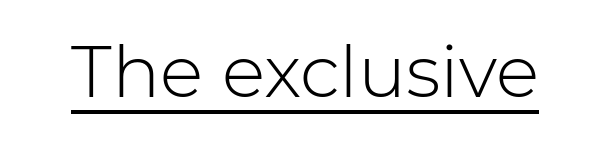
Q: Is the text bold? A: No.
Q: Is the text italic (slanted)? A: No, it is upright.
Q: Is the typeface a serif or a sans-serif typeface? A: Sans-serif.
Q: Is the text underlined? A: Yes.
Q: Is the spacing between letters normal or unusually wide? A: Normal.
Q: Width (condensed, normal, or wide)? A: Normal.
Q: Stroke contrast? A: Low.
Q: x-height? A: Medium.
Q: Monospaced? A: No.
